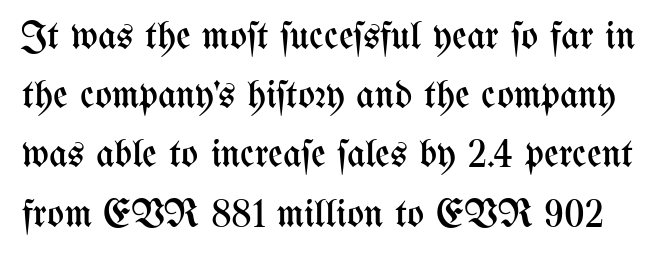
Whoever set this chose a conventional vertical rhythm. Spacing verdict: proportional, widths tailored to each character. There is no visible air inserted between adjacent glyphs. Unmarked baselines from the first word to the last. Nope, not italic — everything's standing straight. Stroke mass is kept to a normal reading level or below.
